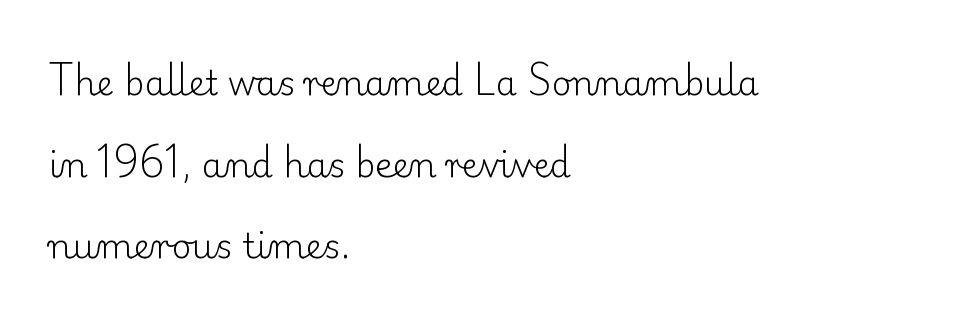
{"italic": "no", "bold": "no", "weight": "light", "width": "normal", "stroke_contrast": "low", "x_height": "small", "monospaced": "no", "underline": "no", "align": "left", "line_spacing": "loose", "line_spacing_ratio": 2.4, "letter_spacing": "normal", "letter_spacing_em": 0.0, "glyph_px": 34}
